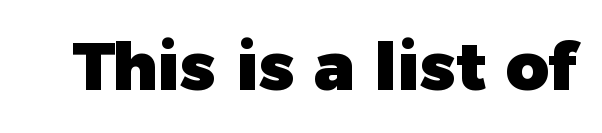
Q: Is the text bold? A: Yes.
Q: Is the text italic (slanted)? A: No, it is upright.
Q: Is the typeface a serif or a sans-serif typeface? A: Sans-serif.
Q: Is the text underlined? A: No.
Q: Is the spacing between letters normal or unusually wide? A: Normal.
Q: Width (condensed, normal, or wide)? A: Normal.
Q: Stroke contrast? A: Low.
Q: x-height? A: Medium.
Q: Monospaced? A: No.
